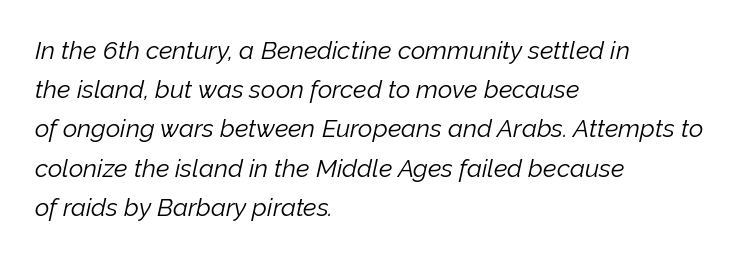
Q: Is the text bold? A: No.
Q: Is the text italic (slanted)? A: Yes, it leans right by about 12 degrees.
Q: Is the text underlined? A: No.
Q: How is the paragraph aligned? A: Left-aligned.
Q: Is the spacing between letters normal or unusually wide? A: Normal.
Q: Is the spacing between lines tight, normal or loose? A: Normal.
